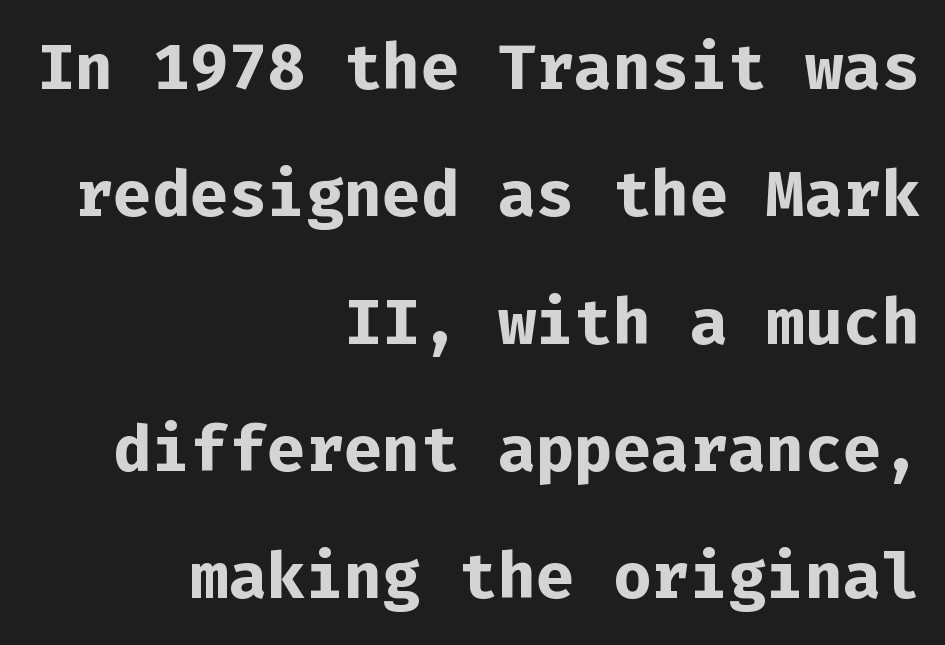
In CSS terms this would be text-align: right. This rendering features lettering with no underline. This sample uses plain, unmodified letter spacing. What weight is shown? A full bold with thick strokes.
